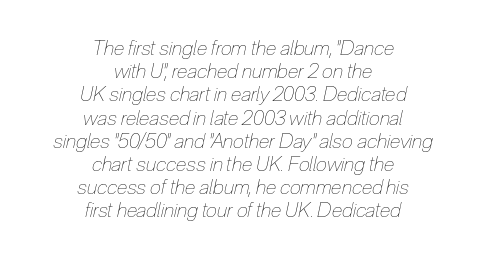
Q: Is the text bold? A: No.
Q: Is the text italic (slanted)? A: Yes, it leans right by about 12 degrees.
Q: Is the text underlined? A: No.
Q: How is the paragraph aligned? A: Centered.
Q: Is the spacing between letters normal or unusually wide? A: Normal.
